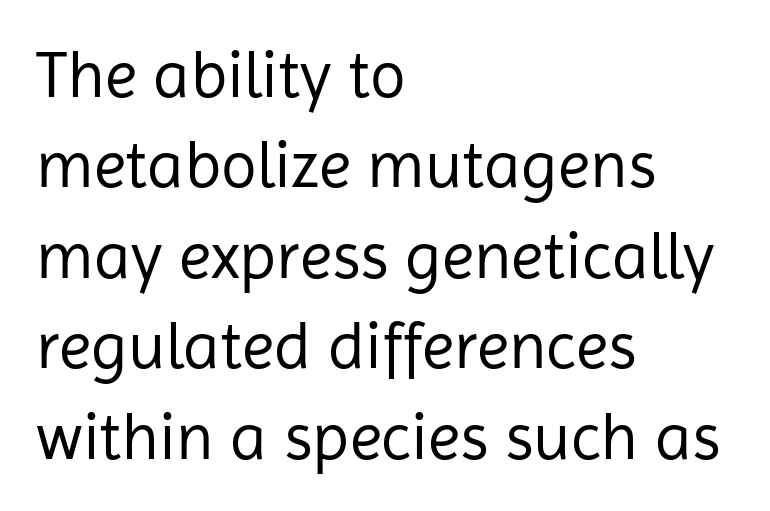
{"serif": "no", "italic": "no", "bold": "no", "weight": "regular", "width": "normal", "stroke_contrast": "low", "x_height": "medium", "monospaced": "no", "underline": "no", "align": "left", "line_spacing": "normal", "line_spacing_ratio": 1.37, "letter_spacing": "normal", "letter_spacing_em": 0.0, "glyph_px": 66}
